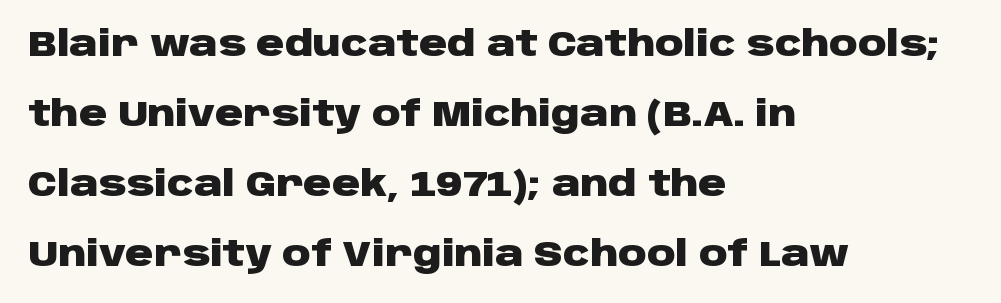
Q: Is the text bold? A: Yes.
Q: Is the text italic (slanted)? A: No, it is upright.
Q: Is the typeface a serif or a sans-serif typeface? A: Sans-serif.
Q: Is the text underlined? A: No.
Q: How is the paragraph aligned? A: Left-aligned.
Q: Is the spacing between letters normal or unusually wide? A: Normal.
Q: Is the spacing between lines tight, normal or loose? A: Loose.
Q: Width (condensed, normal, or wide)? A: Wide.
Q: Stroke contrast? A: Low.
Q: x-height? A: Large.
Q: Monospaced? A: No.
